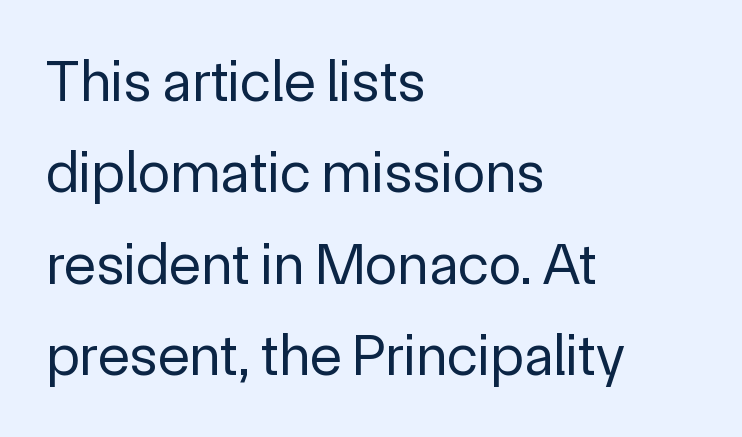
Q: Is the text bold? A: No.
Q: Is the text italic (slanted)? A: No, it is upright.
Q: Is the typeface a serif or a sans-serif typeface? A: Sans-serif.
Q: Is the text underlined? A: No.
Q: How is the paragraph aligned? A: Left-aligned.
Q: Is the spacing between letters normal or unusually wide? A: Normal.
Q: Is the spacing between lines tight, normal or loose? A: Normal.
Q: Width (condensed, normal, or wide)? A: Normal.
Q: x-height? A: Medium.
Q: Monospaced? A: No.
